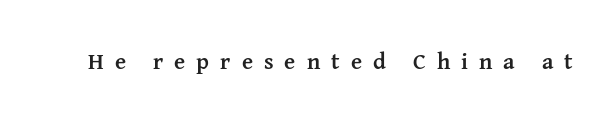
Summary of weight: heavy, a full bold. The gap between lines stays unmarked. Someone cranked the tracking dial way up on this one. Every character sits straight up, as roman type does.
